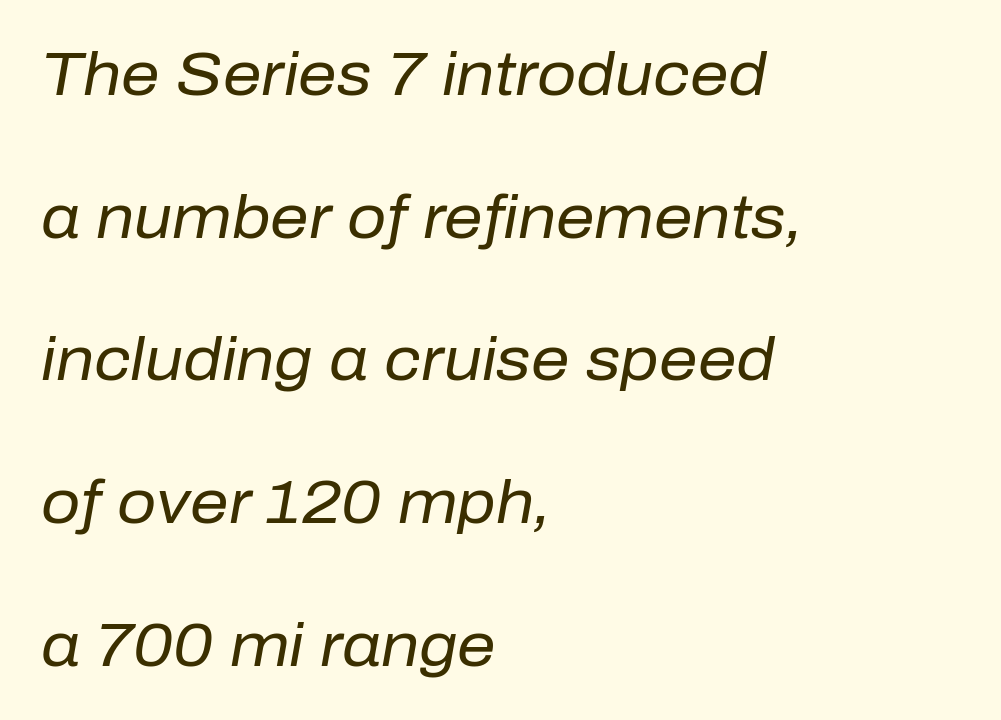
{"italic": "yes", "lean": "right", "slant_degrees": 10, "bold": "no", "weight": "regular", "width": "normal", "stroke_contrast": "low", "x_height": "medium", "monospaced": "no", "underline": "no", "align": "left", "line_spacing": "loose", "line_spacing_ratio": 2.34, "letter_spacing": "normal", "letter_spacing_em": 0.0, "glyph_px": 61}
